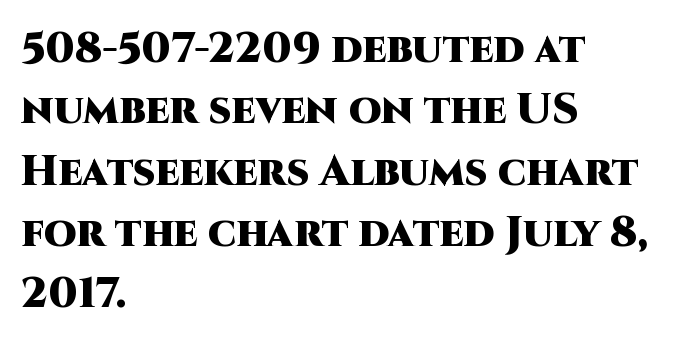
The image shows 42 px heavy sans-serif type, upright; set left-aligned, normal line spacing (1.46x), normal letter spacing, not underlined; high stroke contrast and a large x-height.
